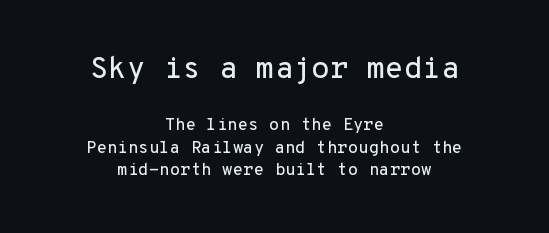
The image shows 30 px sans-serif type, upright, monospaced; set centered, normal line spacing (1.31x), normal letter spacing, not underlined; the first (top) block is 1.76x larger; low stroke contrast and a medium x-height.
